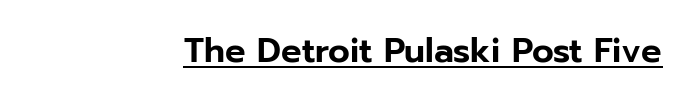
Spacing verdict: proportional, widths tailored to each character. Emphasis is given by a line drawn under the lettering. Teacher's note: observe the even right margin — that is flush-right alignment. Rendered with straight, roman letterforms. Observe the ordinary spacing: letters are neighbours, not strangers.
